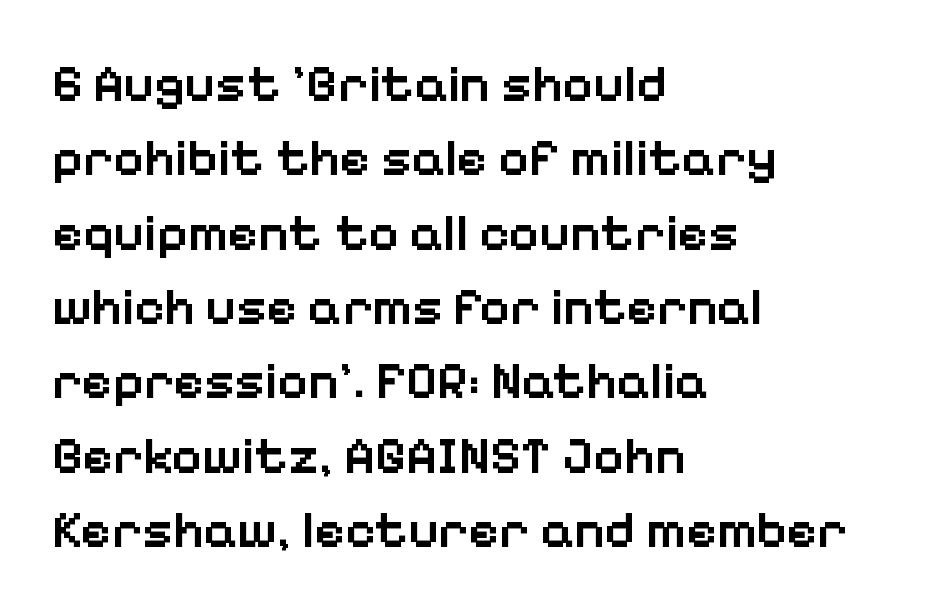
Compared with an ordinary text face, these strokes are moderately heavier — a semibold. Which margin do the lines hug? The left one — the right edge is uneven. Quick note: underline off. The leading is moderate, giving the passage an even texture. Varying glyph widths throughout — classic text-font behaviour.
